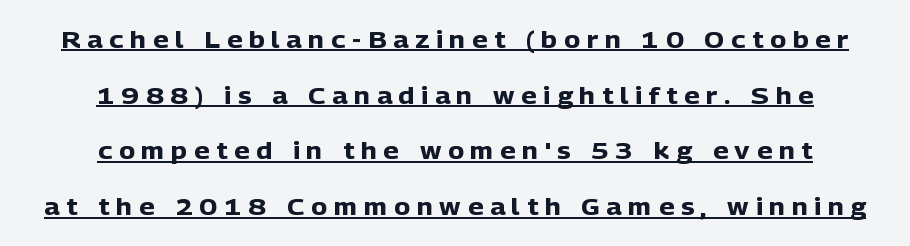
{"italic": "no", "bold": "yes", "underline": "yes", "align": "center", "line_spacing": "loose", "line_spacing_ratio": 2.32, "letter_spacing": "wide", "letter_spacing_em": 0.28, "glyph_px": 24}
